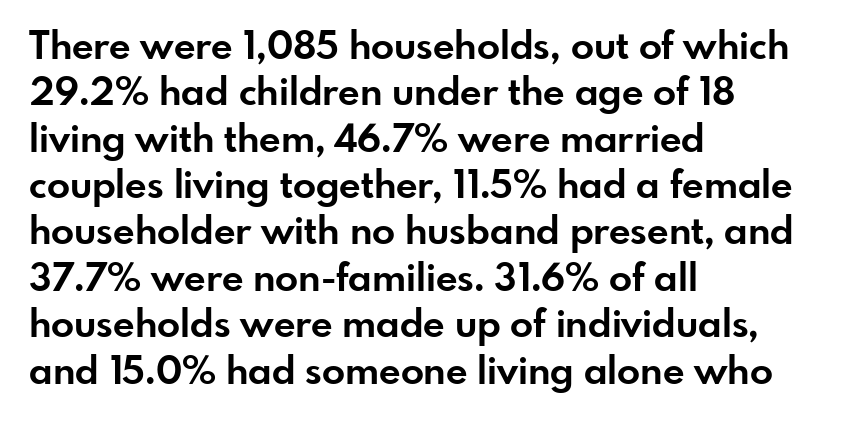
The rendering uses a bold face; every stroke is thick and dark. The space directly below the letters is spotless. Teacher's note: observe the even left margin — that is flush-left alignment. Nobody touched the tracking dial on this one.
